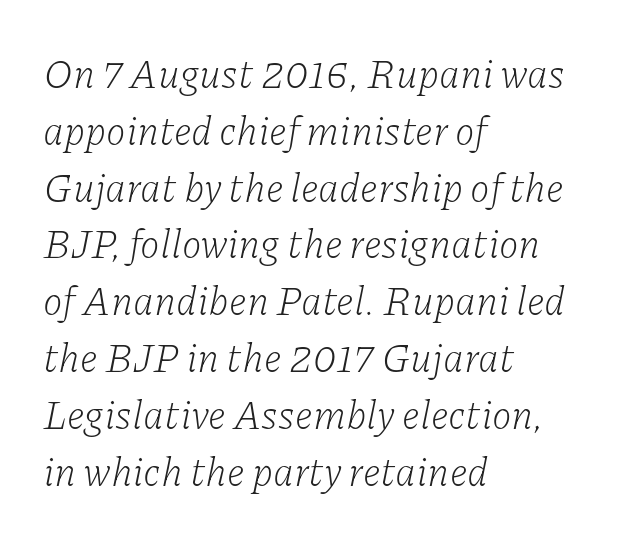
Successive baselines arrive at the customary interval. Glyph-to-glyph distance matches everyday printed text. You could not count columns in this text — the font is proportionally spaced. Reading down the block, your eye returns to a fixed left position each line. The glyphs look as if they've been sheared to an angle.
